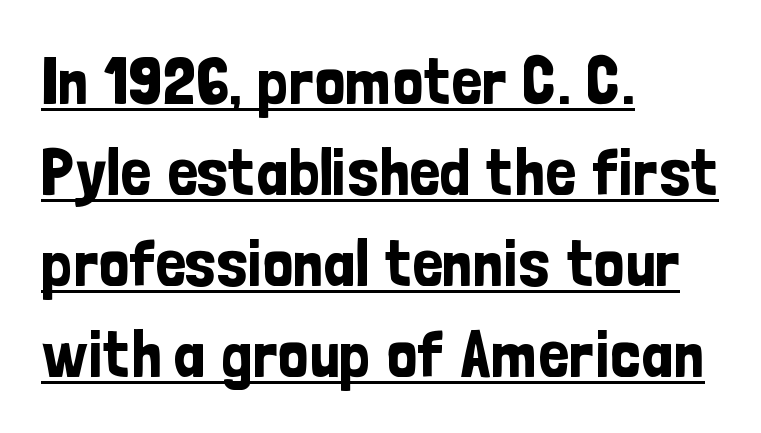
The image shows 67 px condensed sans-serif type, upright; set left-aligned, normal line spacing (1.36x), normal letter spacing, underlined; low stroke contrast and a medium x-height.
